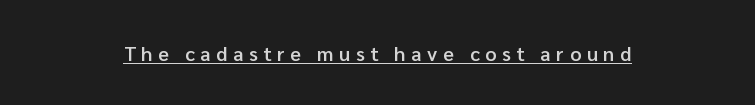
Q: Is the text bold? A: Semi-bold.
Q: Is the text italic (slanted)? A: No, it is upright.
Q: Is the text underlined? A: Yes.
Q: How is the paragraph aligned? A: Centered.
Q: Is the spacing between letters normal or unusually wide? A: Unusually wide.
